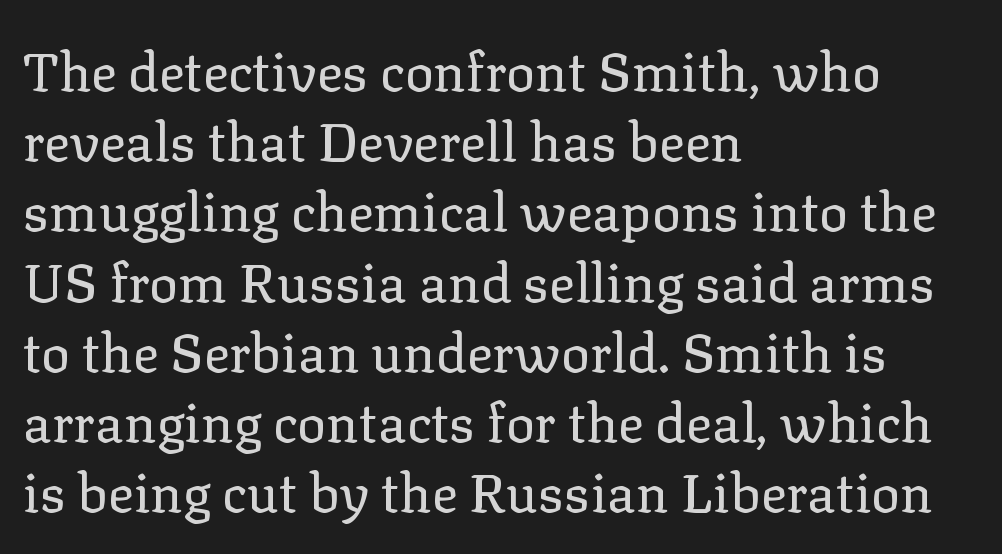
The image shows 54 px regular-weight serif type, upright; set left-aligned, normal line spacing (1.3x), normal letter spacing, not underlined; low stroke contrast and a medium x-height.
